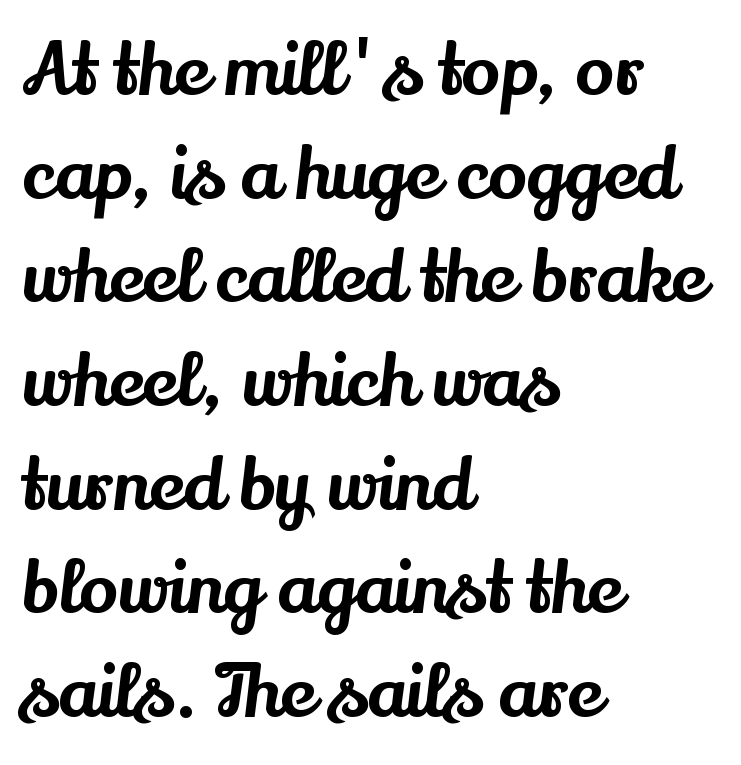
Q: Is the text italic (slanted)? A: Yes.
Q: Is the typeface a serif or a sans-serif typeface? A: Serif.
Q: Is the text underlined? A: No.
Q: How is the paragraph aligned? A: Left-aligned.
Q: Is the spacing between letters normal or unusually wide? A: Normal.
Q: Is the spacing between lines tight, normal or loose? A: Normal.
Q: Width (condensed, normal, or wide)? A: Normal.
Q: Stroke contrast? A: Medium.
Q: x-height? A: Small.
Q: Monospaced? A: No.
